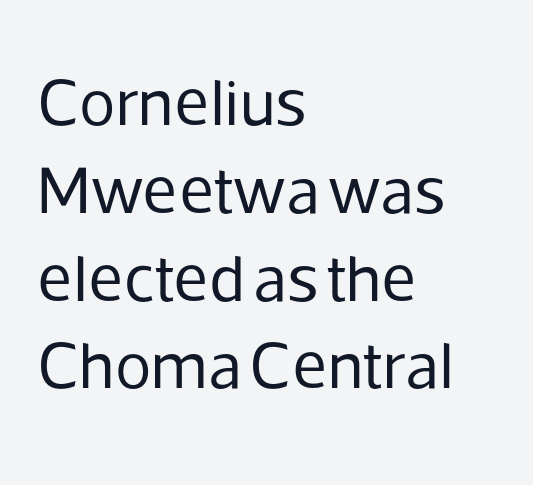
Bold? No — there's no thickening of the strokes. A student would call this left alignment; a typographer would say flush left, rag right. Look at the bottom of the vertical strokes: they stop flat, with no serifs. If you measured baseline to baseline, you'd find a middling distance. Students, note that the glyphs here touch the page at normal intervals. This is the regular roman posture of the typeface.
